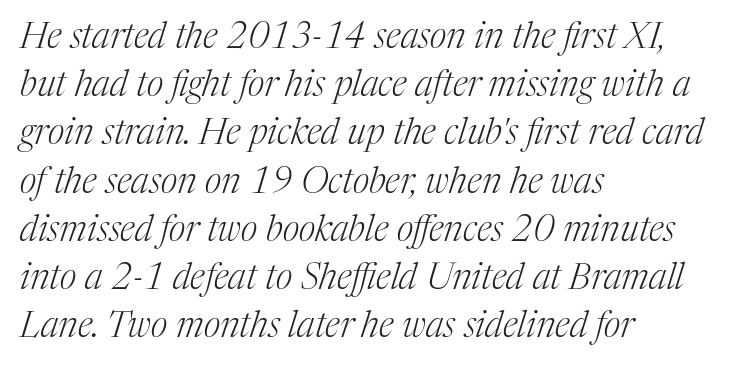
{"serif": "yes", "italic": "yes", "lean": "right", "slant_degrees": 17, "bold": "no", "weight": "light", "width": "normal", "stroke_contrast": "medium", "x_height": "medium", "monospaced": "no", "underline": "no", "align": "left", "line_spacing": "normal", "line_spacing_ratio": 1.34, "letter_spacing": "normal", "letter_spacing_em": 0.0, "glyph_px": 36}
